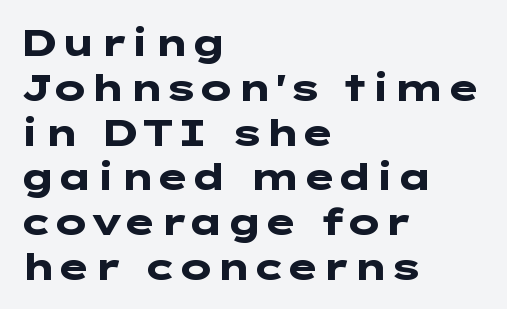
{"serif": "no", "italic": "no", "bold": "yes", "weight": "heavy", "width": "wide", "stroke_contrast": "low", "x_height": "medium", "underline": "no", "align": "left", "line_spacing_ratio": 1.21, "letter_spacing": "normal", "letter_spacing_em": 0.0, "glyph_px": 37}
